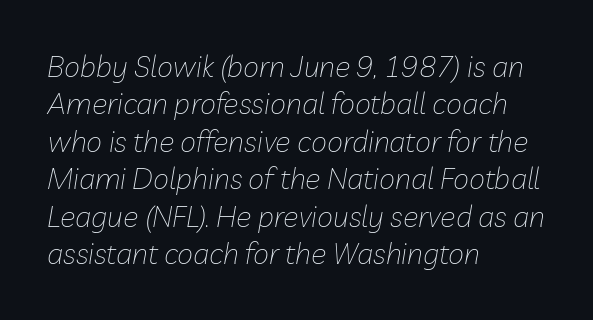
Q: Is the text bold? A: No.
Q: Is the text italic (slanted)? A: Yes, it leans right by about 10 degrees.
Q: Is the text underlined? A: No.
Q: How is the paragraph aligned? A: Left-aligned.
Q: Is the spacing between letters normal or unusually wide? A: Normal.
Q: Is the spacing between lines tight, normal or loose? A: Normal.
Q: Width (condensed, normal, or wide)? A: Normal.
Q: Stroke contrast? A: Low.
Q: x-height? A: Medium.
Q: Monospaced? A: No.
